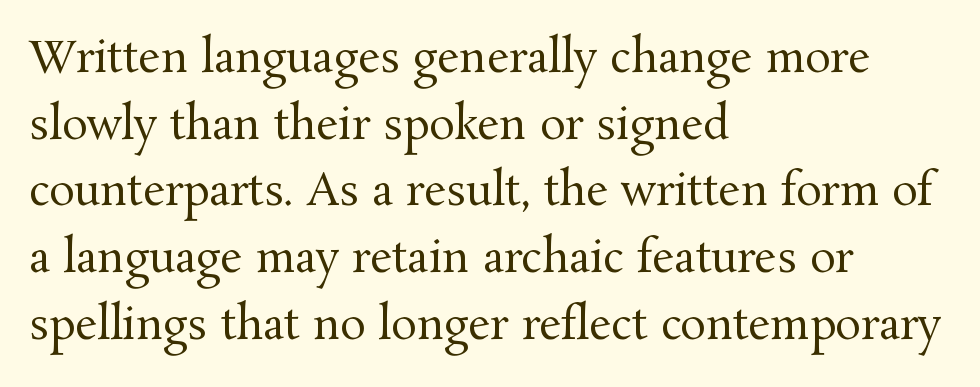
{"serif": "yes", "italic": "no", "bold": "no", "weight": "regular", "width": "normal", "stroke_contrast": "medium", "x_height": "medium", "monospaced": "no", "underline": "no", "align": "left", "line_spacing": "normal", "line_spacing_ratio": 1.55, "letter_spacing": "normal", "letter_spacing_em": 0.0, "glyph_px": 43}
